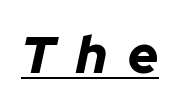
Q: Is the text bold? A: Yes.
Q: Is the text italic (slanted)? A: Yes, it leans right by about 12 degrees.
Q: Is the text underlined? A: Yes.
Q: Is the spacing between letters normal or unusually wide? A: Unusually wide.
Q: Width (condensed, normal, or wide)? A: Normal.
Q: Stroke contrast? A: Low.
Q: x-height? A: Medium.
Q: Monospaced? A: No.
